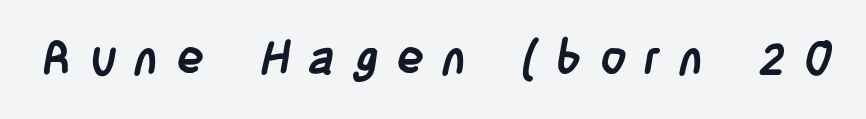
The image shows 46 px semibold, condensed sans-serif type; set unusually wide letter spacing (+0.39 em), not underlined; low stroke contrast and a large x-height.
